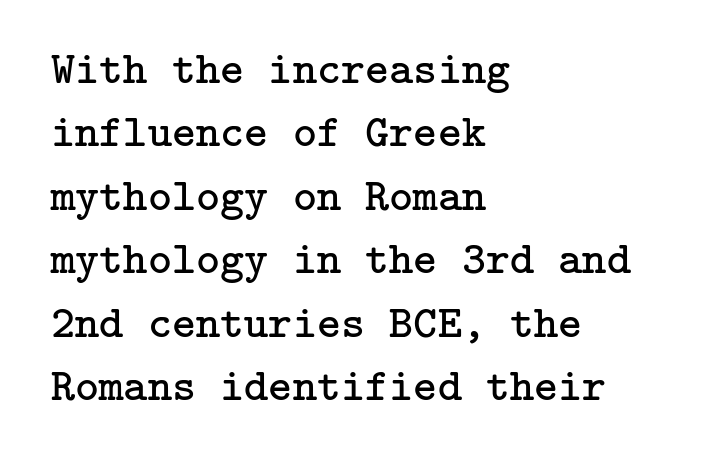
{"serif": "yes", "italic": "no", "bold": "no", "weight": "regular", "width": "normal", "stroke_contrast": "low", "x_height": "medium", "underline": "no", "align": "left", "line_spacing": "normal", "line_spacing_ratio": 1.38, "letter_spacing": "normal", "letter_spacing_em": 0.0, "glyph_px": 46}
